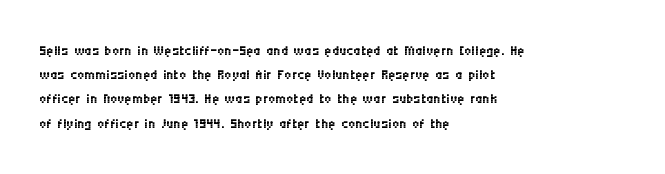
The image shows 20 px text type, upright; set left-aligned, line spacing 1.21x, normal letter spacing, not underlined.
